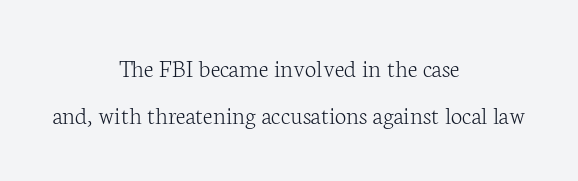
{"italic": "no", "bold": "no", "underline": "no", "align": "center", "line_spacing_ratio": 1.8, "letter_spacing": "normal", "letter_spacing_em": 0.0, "glyph_px": 26}
